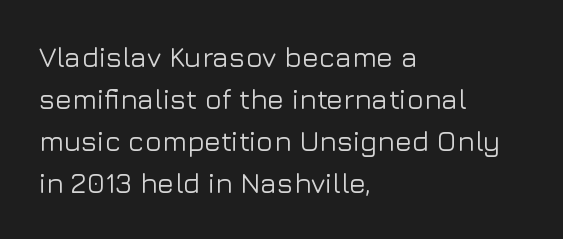
{"serif": "no", "italic": "no", "width": "normal", "stroke_contrast": "low", "x_height": "medium", "monospaced": "no", "underline": "no", "align": "left", "line_spacing": "normal", "line_spacing_ratio": 1.5, "letter_spacing": "normal", "letter_spacing_em": 0.0, "glyph_px": 28}
